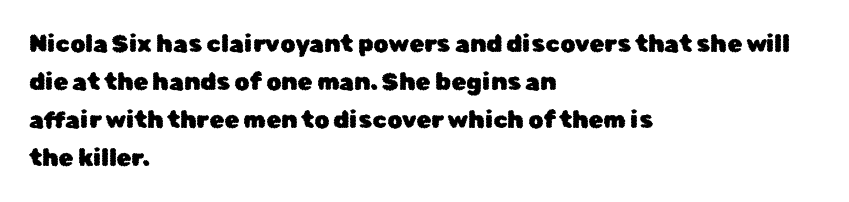
{"italic": "no", "underline": "no", "align": "left", "line_spacing": "normal", "line_spacing_ratio": 1.59, "letter_spacing": "normal", "letter_spacing_em": 0.0, "glyph_px": 24}
